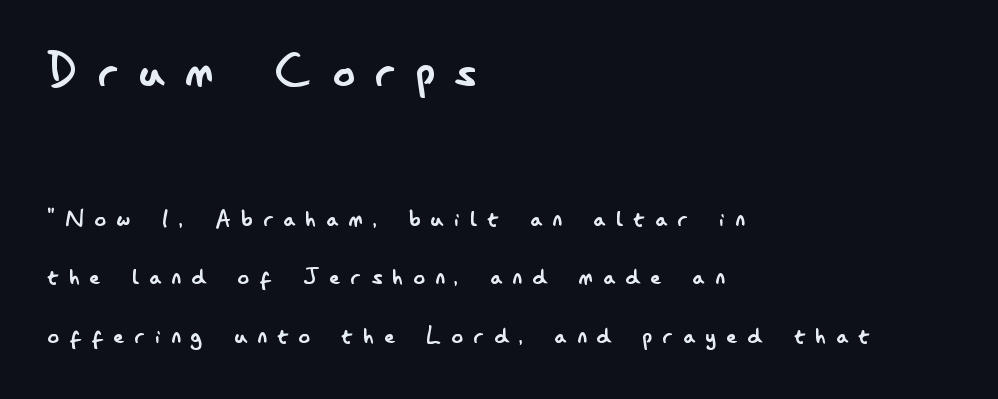
Bare-footed words on every line. The typesetting does not lean heavy: it is not bold. One glance says open: line gaps are wider than usual. Characters follow at a spacing far wider than the type designer built in. Top chunk: large. Bottom chunk: small. I'd call this a sans setting — the letters go barefoot.
